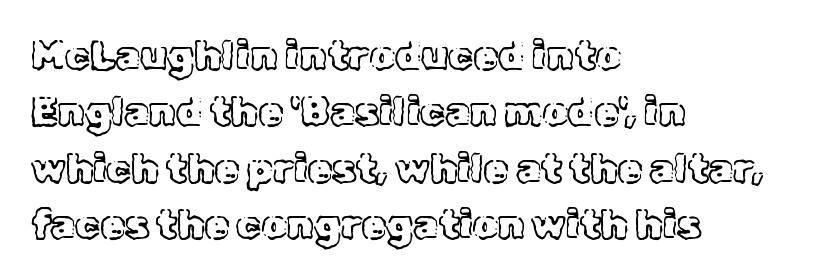
Q: Is the text italic (slanted)? A: No, it is upright.
Q: Is the text underlined? A: No.
Q: How is the paragraph aligned? A: Left-aligned.
Q: Is the spacing between letters normal or unusually wide? A: Normal.
Q: Is the spacing between lines tight, normal or loose? A: Normal.
Q: Width (condensed, normal, or wide)? A: Normal.
Q: x-height? A: Medium.
Q: Monospaced? A: No.
